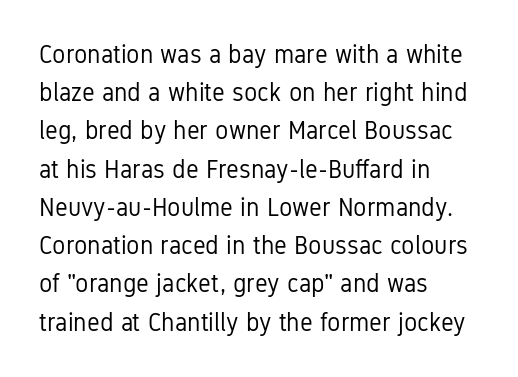
The image shows 25 px text type, upright; set left-aligned, normal line spacing (1.53x), normal letter spacing, not underlined.
